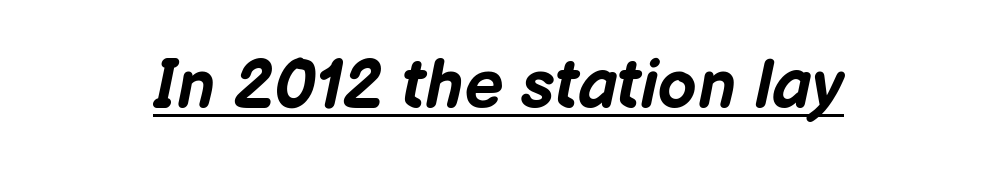
Q: Is the text bold? A: Yes.
Q: Is the text italic (slanted)? A: Yes, it leans right by about 12 degrees.
Q: Is the text underlined? A: Yes.
Q: Is the spacing between letters normal or unusually wide? A: Normal.
Q: Width (condensed, normal, or wide)? A: Normal.
Q: Stroke contrast? A: Low.
Q: x-height? A: Medium.
Q: Monospaced? A: No.
